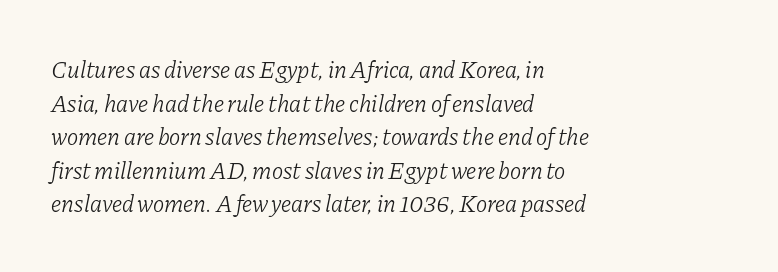
{"italic": "yes", "lean": "right", "slant_degrees": 11, "bold": "no", "underline": "no", "align": "left", "line_spacing": "normal", "line_spacing_ratio": 1.4, "letter_spacing": "normal", "letter_spacing_em": 0.0, "glyph_px": 24}
